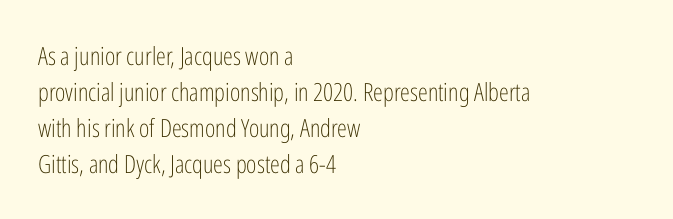
The rendering anchors every line to the left-hand side. Words appear dense and cohesive because spacing is normal. Does the leading feel generous? No, just average. A quiet, ordinary-to-light weight characterises the typeface.
